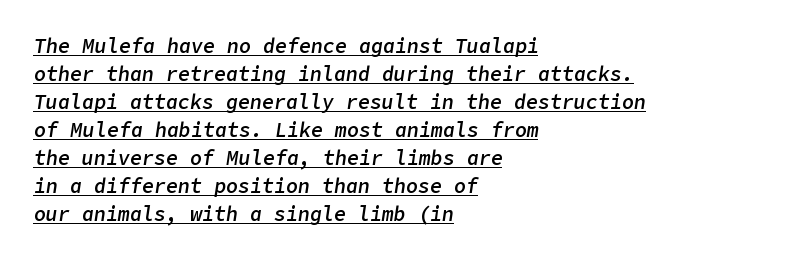
The image shows 20 px text type, italic (leaning right); set left-aligned, normal line spacing (1.4x), normal letter spacing, underlined.
